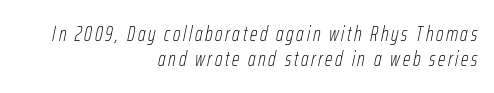
{"italic": "yes", "lean": "right", "slant_degrees": 12, "bold": "no", "underline": "no", "align": "right", "line_spacing_ratio": 1.19, "glyph_px": 21}
